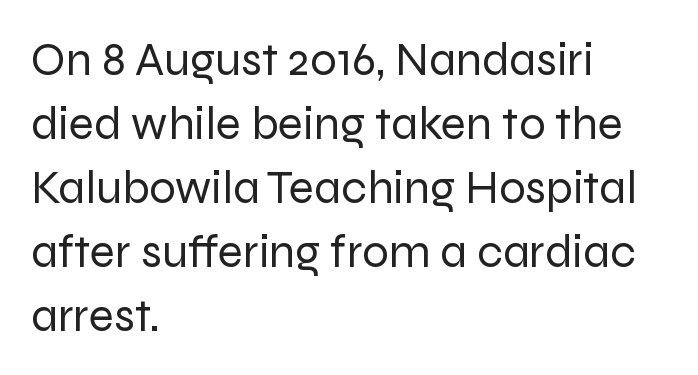
The image shows 47 px regular-weight sans-serif type, upright; set left-aligned, normal line spacing (1.36x), normal letter spacing, not underlined; low stroke contrast and a medium x-height.
